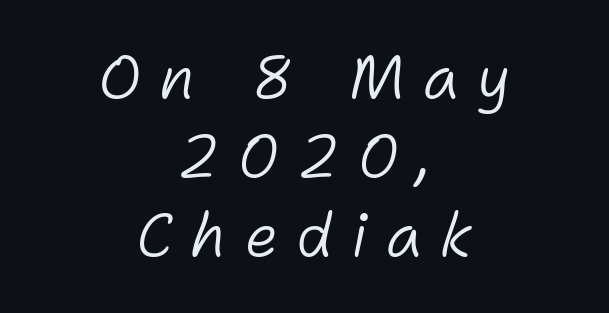
{"italic": "yes", "lean": "right", "slant_degrees": 11, "bold": "no", "weight": "light", "width": "normal", "stroke_contrast": "low", "x_height": "medium", "monospaced": "no", "underline": "no", "align": "center", "line_spacing": "normal", "line_spacing_ratio": 1.32, "letter_spacing": "wide", "letter_spacing_em": 0.3, "glyph_px": 60}
